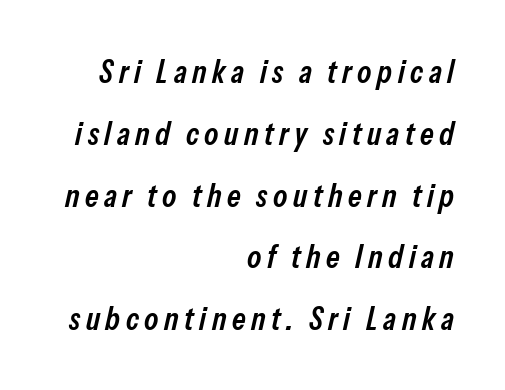
A bare baseline throughout the passage. A great deal of white space separates one row of letters from the next. These lines are rendered in a variable-pitch font. How heavy is the stroke? Medium-heavy — a semibold, shy of bold. Every row of glyphs terminates at an identical x-position on the right.
